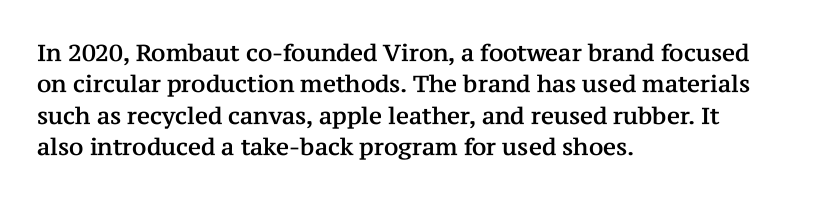
Q: Is the text italic (slanted)? A: No, it is upright.
Q: Is the text underlined? A: No.
Q: How is the paragraph aligned? A: Left-aligned.
Q: Is the spacing between letters normal or unusually wide? A: Normal.
Q: Is the spacing between lines tight, normal or loose? A: Normal.
